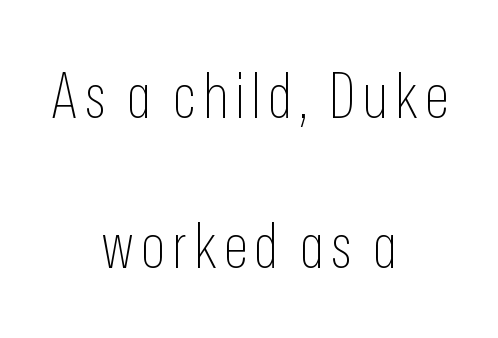
{"serif": "no", "italic": "no", "bold": "no", "weight": "thin", "width": "condensed", "stroke_contrast": "low", "x_height": "medium", "monospaced": "no", "underline": "no", "align": "center", "line_spacing": "loose", "line_spacing_ratio": 2.38, "glyph_px": 63}
